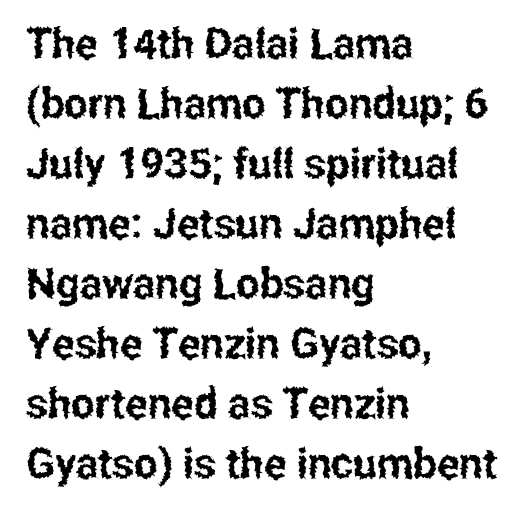
This sample has the flowing, uneven cadence of proportional lettering. A normal amount of white space separates one row of letters from the next. Serif or sans? Sans — the stroke terminals are bare. The letters sit at their default tracking, neither squeezed nor spread. Honestly, there is no underline to notice here at all.
